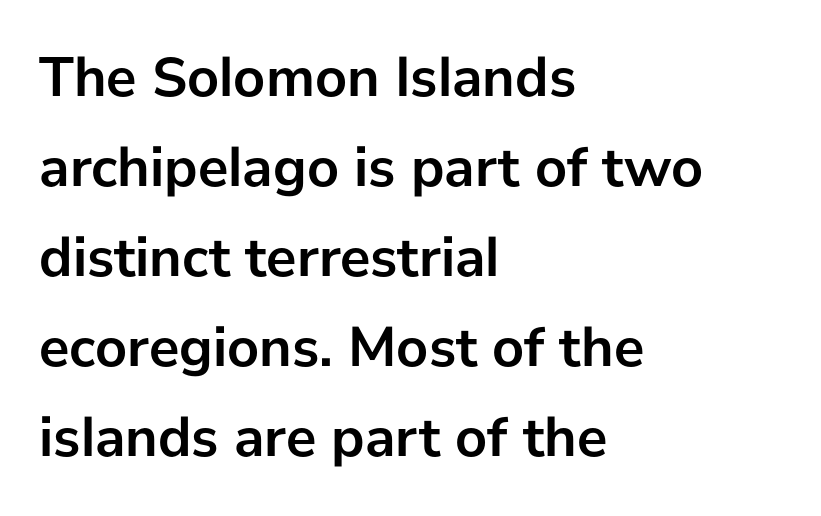
{"serif": "no", "italic": "no", "bold": "yes", "weight": "semibold", "width": "normal", "stroke_contrast": "low", "x_height": "medium", "monospaced": "no", "underline": "no", "align": "left", "line_spacing": "normal", "line_spacing_ratio": 1.58, "letter_spacing": "normal", "letter_spacing_em": 0.0, "glyph_px": 57}
